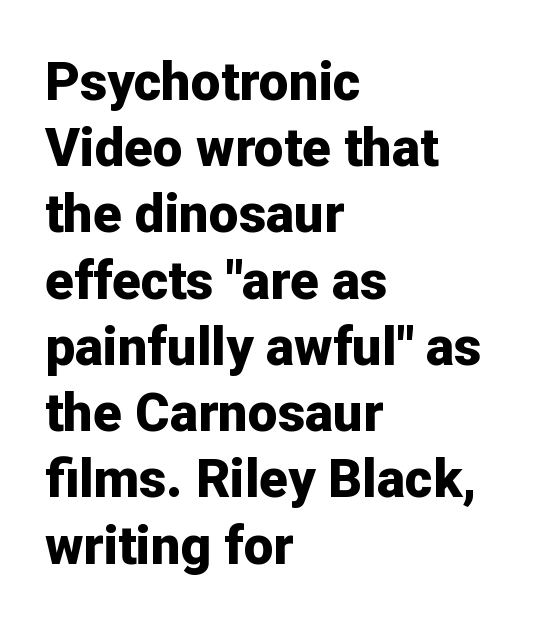
{"serif": "no", "italic": "no", "bold": "yes", "weight": "bold", "width": "normal", "stroke_contrast": "low", "x_height": "medium", "monospaced": "no", "underline": "no", "align": "left", "line_spacing": "normal", "line_spacing_ratio": 1.25, "letter_spacing": "normal", "letter_spacing_em": 0.0, "glyph_px": 53}
